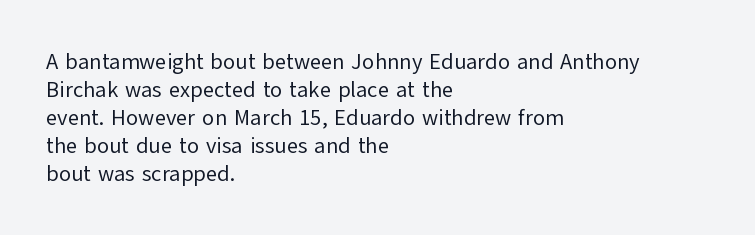
No extra ink here — the face is not bold. Students, observe: this is what conventionally led text looks like. Visually the block forms a straight wall on the left and a jagged coastline on the right. Clear beneath every line of the passage.
